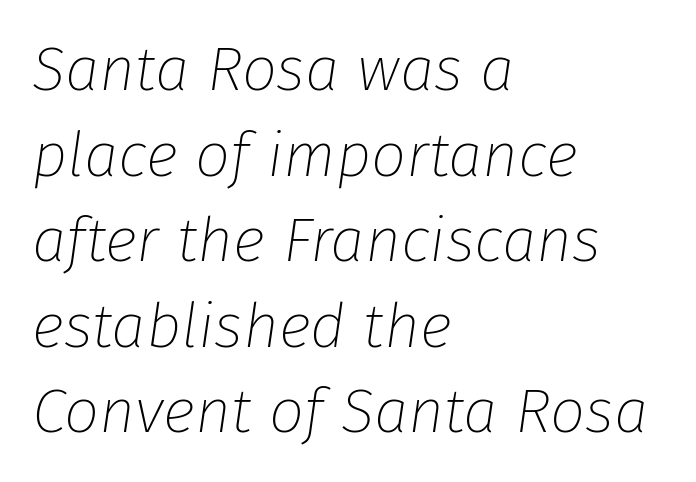
{"italic": "yes", "lean": "right", "slant_degrees": 8, "bold": "no", "weight": "thin", "width": "normal", "stroke_contrast": "low", "x_height": "medium", "monospaced": "no", "underline": "no", "align": "left", "line_spacing": "normal", "line_spacing_ratio": 1.38, "letter_spacing": "normal", "letter_spacing_em": 0.0, "glyph_px": 62}
